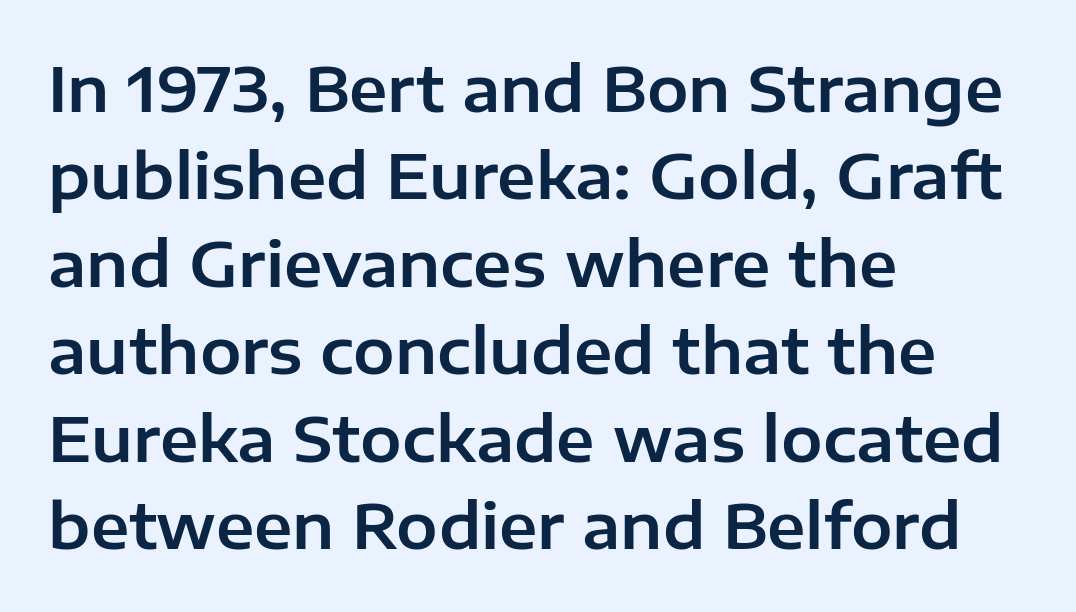
Q: Is the text italic (slanted)? A: No, it is upright.
Q: Is the typeface a serif or a sans-serif typeface? A: Sans-serif.
Q: Is the text underlined? A: No.
Q: How is the paragraph aligned? A: Left-aligned.
Q: Is the spacing between letters normal or unusually wide? A: Normal.
Q: Is the spacing between lines tight, normal or loose? A: Normal.
Q: Width (condensed, normal, or wide)? A: Normal.
Q: Stroke contrast? A: Low.
Q: x-height? A: Medium.
Q: Monospaced? A: No.
